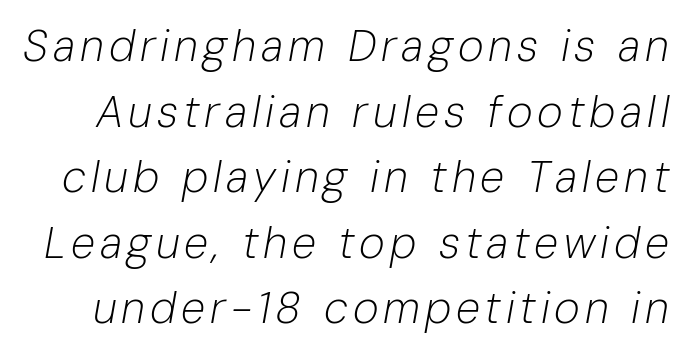
Descender tails drop into unmarked territory. Students, observe: this is what conventionally led text looks like. When letters slant like this, we call the style italic. Unbolded letterforms with no extra heft. Character widths vary here, with narrow letters taking less room than wide ones.
